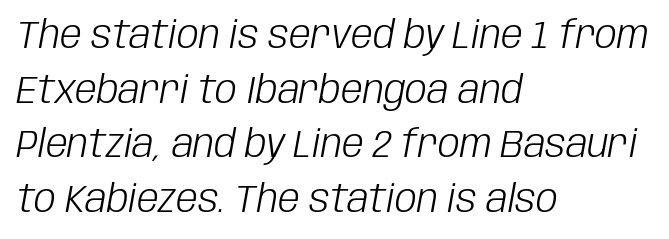
The image shows 39 px light, condensed type, italic (leaning right); set left-aligned, normal line spacing (1.4x), normal letter spacing, not underlined; low stroke contrast and a large x-height.
